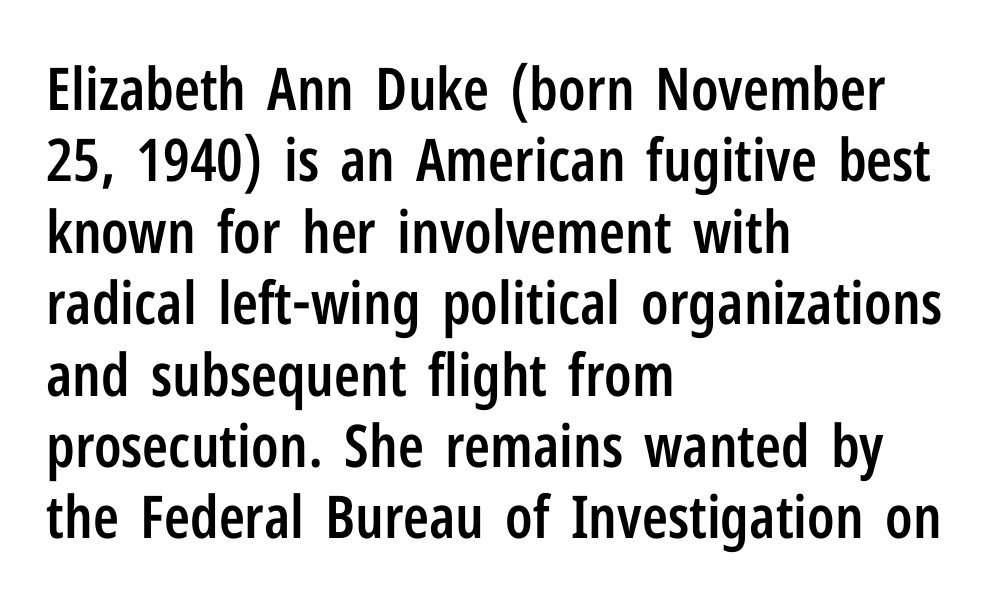
{"serif": "no", "italic": "no", "bold": "semi", "weight": "semibold", "width": "condensed", "stroke_contrast": "low", "x_height": "medium", "monospaced": "no", "underline": "no", "align": "left", "line_spacing_ratio": 1.21, "letter_spacing": "normal", "letter_spacing_em": 0.0, "glyph_px": 59}
